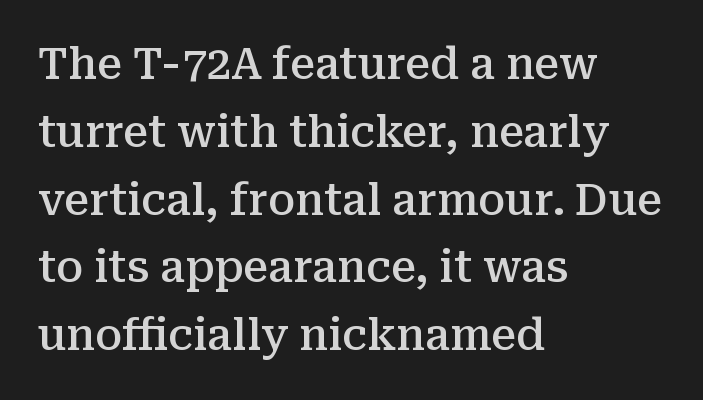
Q: Is the text bold? A: Semi-bold.
Q: Is the text italic (slanted)? A: No, it is upright.
Q: Is the typeface a serif or a sans-serif typeface? A: Serif.
Q: Is the text underlined? A: No.
Q: How is the paragraph aligned? A: Left-aligned.
Q: Is the spacing between letters normal or unusually wide? A: Normal.
Q: Is the spacing between lines tight, normal or loose? A: Normal.
Q: Width (condensed, normal, or wide)? A: Normal.
Q: Stroke contrast? A: Medium.
Q: x-height? A: Medium.
Q: Monospaced? A: No.
